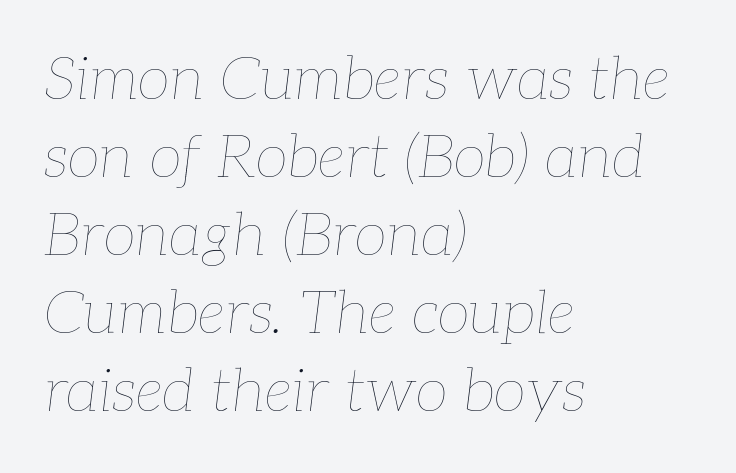
The image shows 60 px thin type, italic (leaning right); set left-aligned, normal line spacing (1.3x), normal letter spacing, not underlined; low stroke contrast and a medium x-height.
